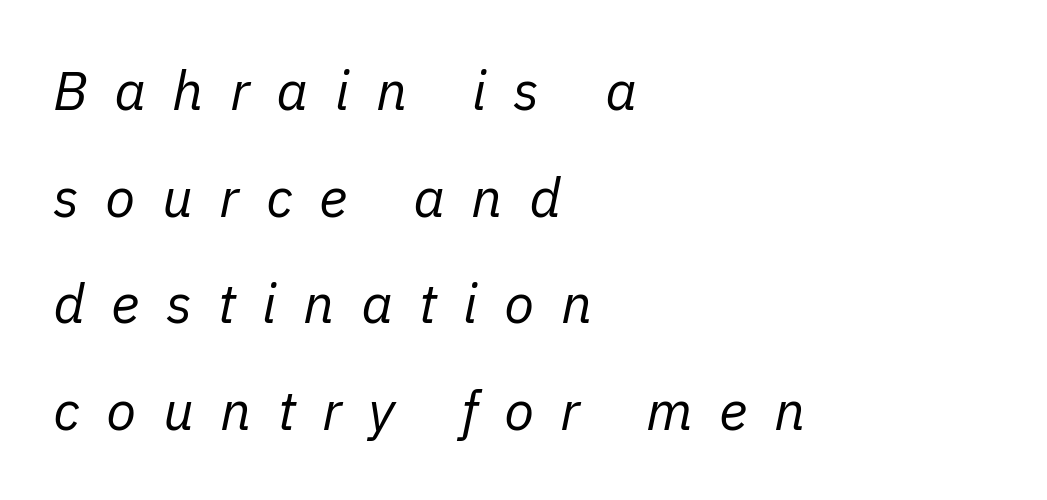
The typeface has the unassuming heft of standard copy or less. Underline: absent. Is the block centered? No — it sits flush against the left margin. Think of a printed novel: that variable character pitch is what you see here. If you drew a line through each stem, it would be angled. There is plenty of visible air inserted between adjacent glyphs.
